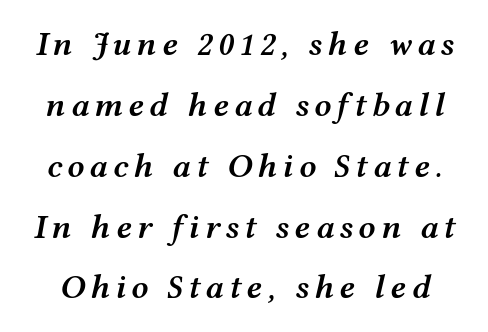
Underlining? Definitely not there. Note the varied advance widths — an 'i' is clearly narrower than an 'm'. The characters look somewhat weighty, a semibold short of true bold. It's the slanting kind of type.
